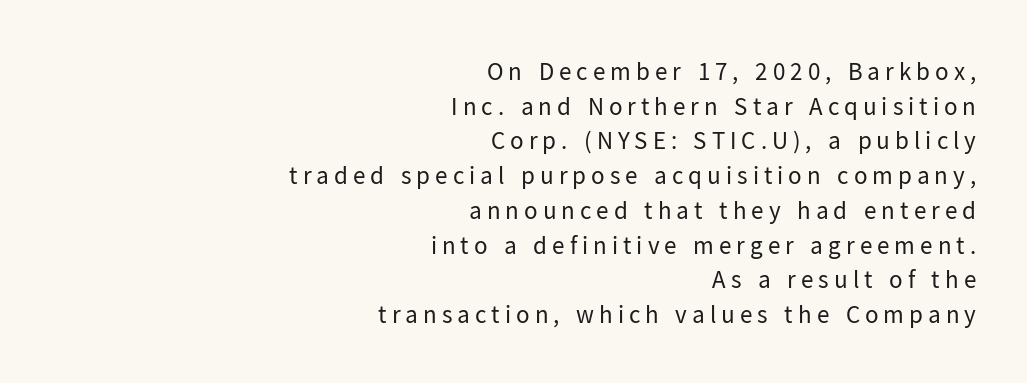
The image shows 25 px text type, upright; set right-aligned, normal line spacing (1.39x), unusually wide letter spacing (+0.2 em), not underlined.
